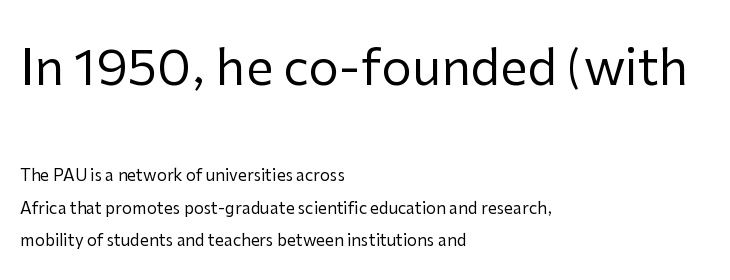
{"serif": "no", "italic": "no", "bold": "no", "weight": "regular", "width": "normal", "stroke_contrast": "low", "x_height": "medium", "monospaced": "no", "underline": "no", "align": "left", "line_spacing": "loose", "line_spacing_ratio": 2.04, "letter_spacing": "normal", "letter_spacing_em": 0.0, "larger_block": "first", "size_ratio": 3.06, "glyph_px": 49}
